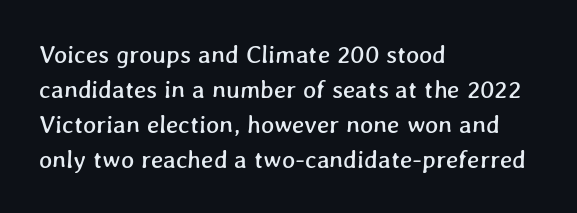
The image shows 25 px text type; set left-aligned, normal line spacing (1.4x), normal letter spacing, not underlined.
